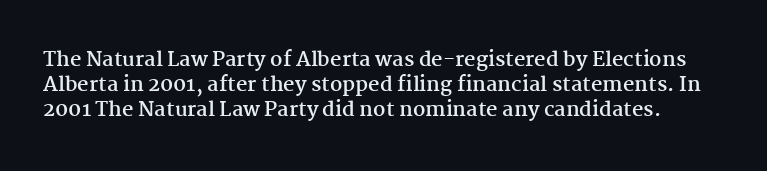
{"italic": "no", "bold": "yes", "underline": "no", "line_spacing": "normal", "line_spacing_ratio": 1.25, "letter_spacing": "normal", "letter_spacing_em": 0.0, "glyph_px": 20}
